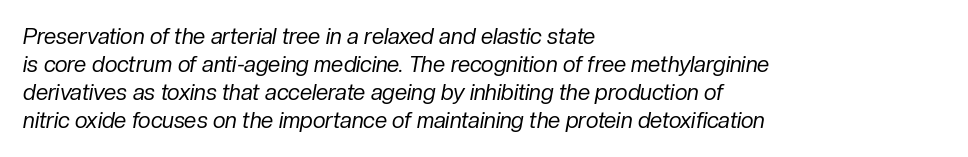
Q: Is the text bold? A: No.
Q: Is the text italic (slanted)? A: Yes, it leans right by about 10 degrees.
Q: Is the text underlined? A: No.
Q: How is the paragraph aligned? A: Left-aligned.
Q: Is the spacing between letters normal or unusually wide? A: Normal.
Q: Is the spacing between lines tight, normal or loose? A: Normal.
